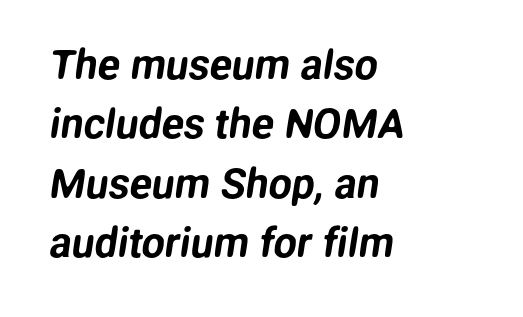
Letter spacing: default. The designer went with a sans here, leaving each stem footless. The face used here is proportionally spaced, like ordinary book or web type. Each line starts at the same left margin while the right side varies. The glyphs are unaccompanied by any horizontal stroke below them. The lines sit at an ordinary, default distance from one another.
